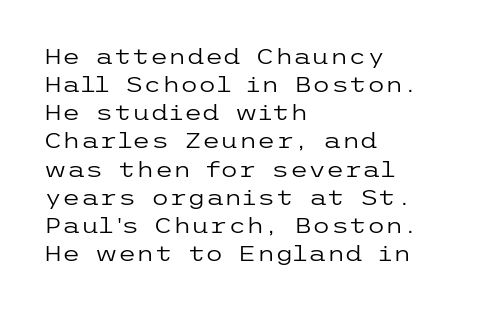
Q: Is the text bold? A: No.
Q: Is the text italic (slanted)? A: No, it is upright.
Q: Is the text underlined? A: No.
Q: How is the paragraph aligned? A: Left-aligned.
Q: Is the spacing between letters normal or unusually wide? A: Normal.
Q: Is the spacing between lines tight, normal or loose? A: Normal.
